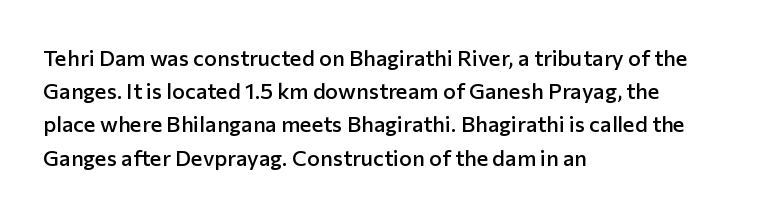
Q: Is the text bold? A: Semi-bold.
Q: Is the text italic (slanted)? A: No, it is upright.
Q: Is the text underlined? A: No.
Q: How is the paragraph aligned? A: Left-aligned.
Q: Is the spacing between letters normal or unusually wide? A: Normal.
Q: Is the spacing between lines tight, normal or loose? A: Normal.
